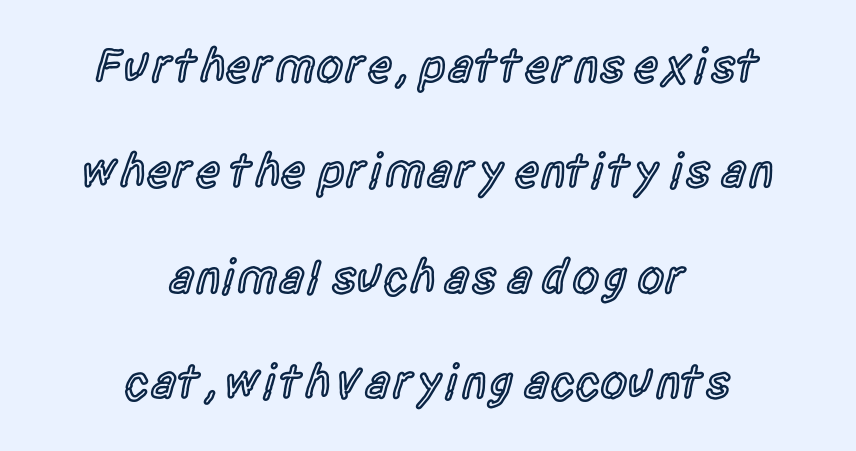
The image shows 49 px semibold, condensed sans-serif type; set centered, loose line spacing (2.15x), normal letter spacing, not underlined; a large x-height.
